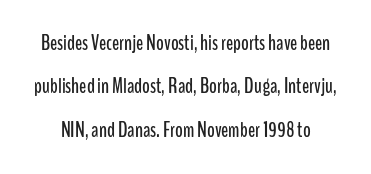
Q: Is the text italic (slanted)? A: No, it is upright.
Q: Is the text underlined? A: No.
Q: Is the spacing between letters normal or unusually wide? A: Normal.
Q: Is the spacing between lines tight, normal or loose? A: Loose.
